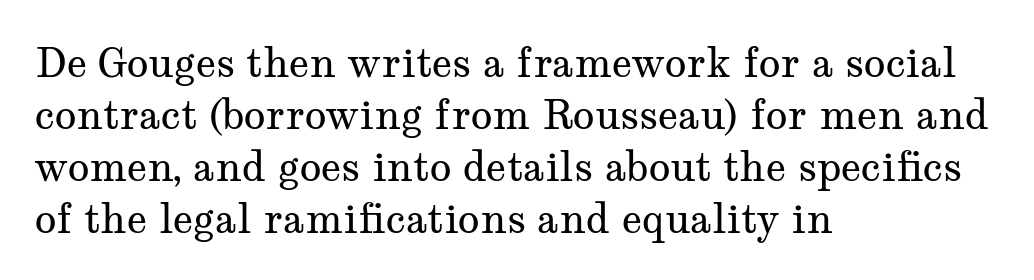
{"serif": "yes", "italic": "no", "bold": "no", "weight": "regular", "width": "wide", "stroke_contrast": "medium", "x_height": "medium", "monospaced": "no", "underline": "no", "align": "left", "line_spacing": "normal", "line_spacing_ratio": 1.3, "letter_spacing": "normal", "letter_spacing_em": 0.0, "glyph_px": 40}
